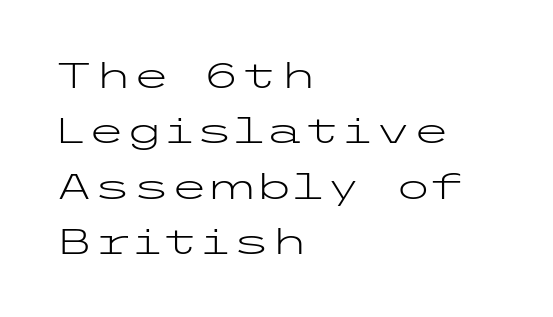
{"serif": "no", "italic": "no", "bold": "no", "weight": "light", "width": "wide", "stroke_contrast": "low", "x_height": "medium", "underline": "no", "align": "left", "line_spacing": "normal", "line_spacing_ratio": 1.58, "letter_spacing": "normal", "letter_spacing_em": 0.0, "glyph_px": 35}
